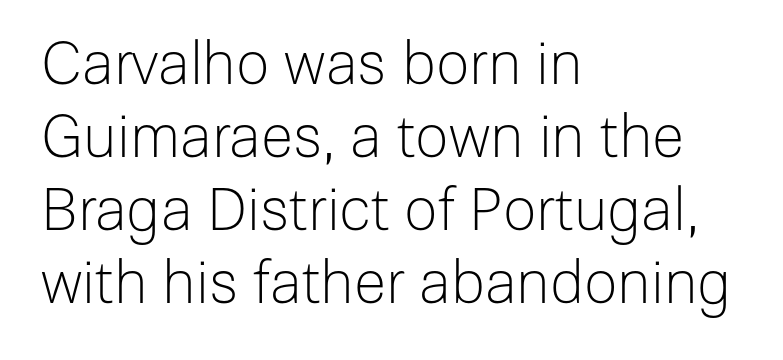
Q: Is the text bold? A: No.
Q: Is the text italic (slanted)? A: No, it is upright.
Q: Is the typeface a serif or a sans-serif typeface? A: Sans-serif.
Q: Is the text underlined? A: No.
Q: How is the paragraph aligned? A: Left-aligned.
Q: Is the spacing between letters normal or unusually wide? A: Normal.
Q: Width (condensed, normal, or wide)? A: Normal.
Q: Stroke contrast? A: Low.
Q: x-height? A: Medium.
Q: Monospaced? A: No.
